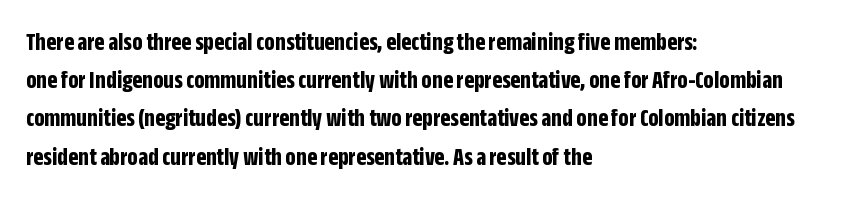
One glance says typical: line gaps are just what's usual. Students, note that the glyphs here touch the page at normal intervals. When letters stand straight like this, we call the style roman or upright. The string is rendered with underlining switched off. Casual observation: everything's shoved over to the left.
